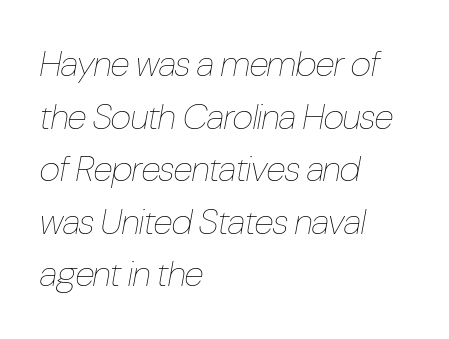
The image shows 36 px thin, condensed type, italic (leaning right); set left-aligned, normal line spacing (1.46x), normal letter spacing, not underlined; low stroke contrast and a medium x-height.
